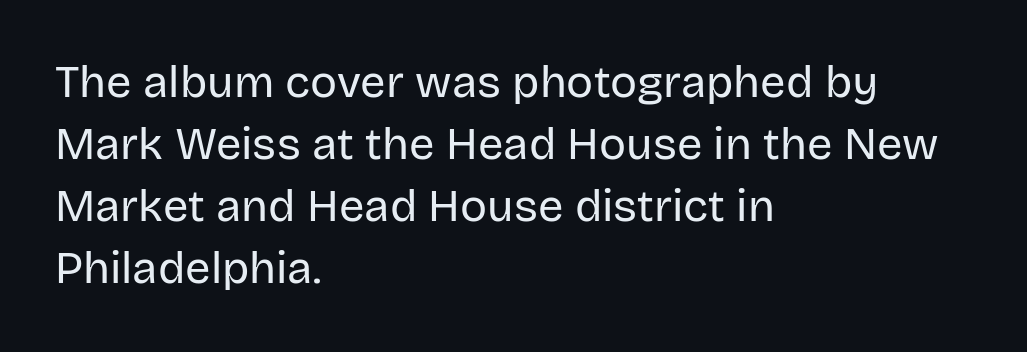
Compared with a centered layout, this one pins lines to the left instead. Does extra space separate the letters? No, they use regular spacing. The area under the type is left untouched. The letters carry no serifs — their stems end cleanly without finishing strokes. Looks like regular typesetting: each glyph gets only the width it needs. Regarding leading, the lines here are spaced in the standard way.
